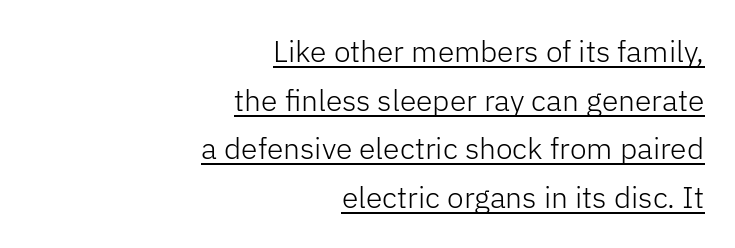
{"serif": "no", "italic": "no", "bold": "no", "weight": "light", "width": "normal", "stroke_contrast": "low", "x_height": "medium", "monospaced": "no", "underline": "yes", "align": "right", "line_spacing": "normal", "line_spacing_ratio": 1.62, "letter_spacing": "normal", "letter_spacing_em": 0.0, "glyph_px": 30}
